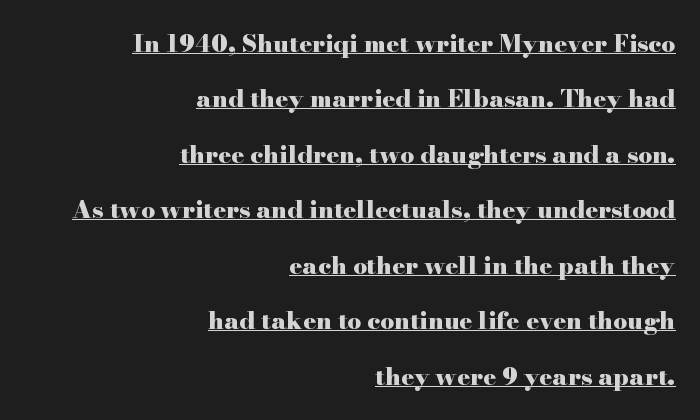
Q: Is the text bold? A: Yes.
Q: Is the text italic (slanted)? A: No, it is upright.
Q: Is the text underlined? A: Yes.
Q: How is the paragraph aligned? A: Right-aligned.
Q: Is the spacing between letters normal or unusually wide? A: Normal.
Q: Is the spacing between lines tight, normal or loose? A: Loose.
